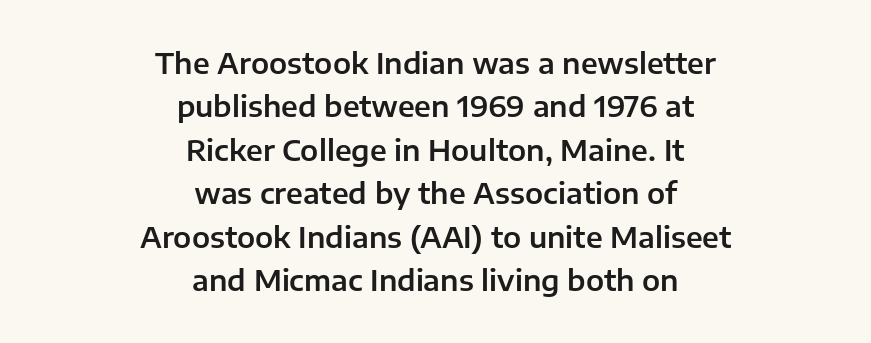
The image shows 29 px sans-serif type, upright; set centered, normal line spacing (1.5x), normal letter spacing, not underlined; low stroke contrast and a medium x-height.
